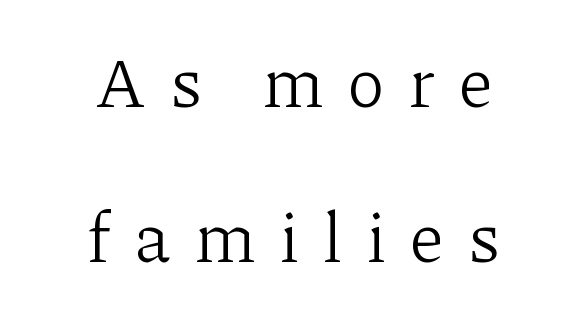
{"serif": "yes", "italic": "no", "bold": "no", "weight": "light", "width": "normal", "stroke_contrast": "low", "x_height": "medium", "monospaced": "no", "underline": "no", "align": "center", "line_spacing": "loose", "line_spacing_ratio": 2.22, "letter_spacing": "wide", "letter_spacing_em": 0.35, "glyph_px": 70}
